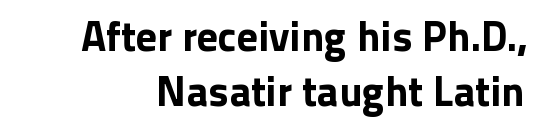
Q: Is the text italic (slanted)? A: No, it is upright.
Q: Is the typeface a serif or a sans-serif typeface? A: Sans-serif.
Q: Is the text underlined? A: No.
Q: Is the spacing between letters normal or unusually wide? A: Normal.
Q: Is the spacing between lines tight, normal or loose? A: Normal.
Q: Width (condensed, normal, or wide)? A: Normal.
Q: Stroke contrast? A: Low.
Q: x-height? A: Medium.
Q: Monospaced? A: No.
